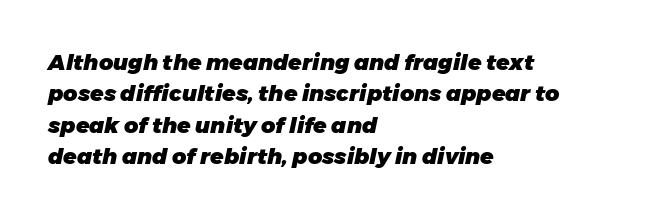
The image shows 22 px bold type, italic (leaning right); set left-aligned, normal line spacing (1.43x), normal letter spacing, not underlined.
